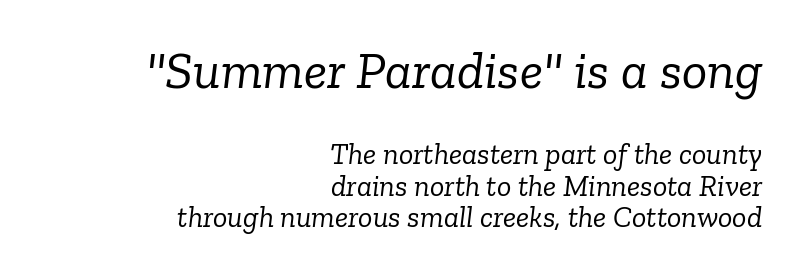
{"serif": "yes", "italic": "yes", "lean": "right", "slant_degrees": 6, "bold": "no", "weight": "light", "width": "normal", "stroke_contrast": "low", "x_height": "medium", "monospaced": "no", "underline": "no", "align": "right", "line_spacing": "tight", "line_spacing_ratio": 1.05, "letter_spacing": "normal", "letter_spacing_em": 0.0, "larger_block": "first", "size_ratio": 1.77, "glyph_px": 53}
